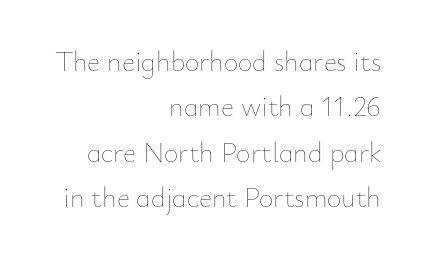
{"italic": "no", "bold": "no", "weight": "thin", "width": "normal", "stroke_contrast": "low", "x_height": "small", "monospaced": "no", "underline": "no", "align": "right", "line_spacing": "normal", "line_spacing_ratio": 1.62, "letter_spacing": "normal", "letter_spacing_em": 0.0, "glyph_px": 28}
